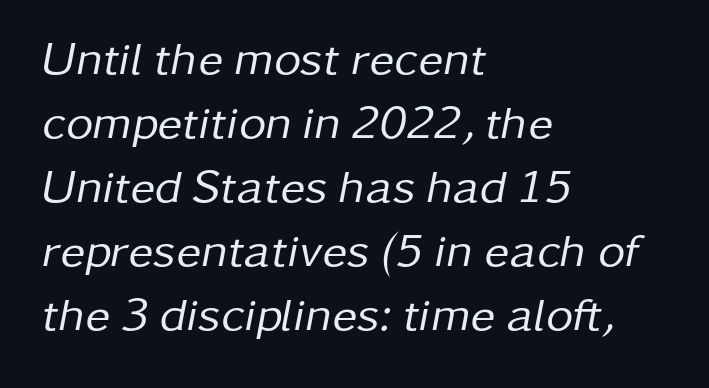
The image shows 47 px regular-weight type, italic (leaning right); set left-aligned, normal line spacing (1.36x), normal letter spacing, not underlined; low stroke contrast and a medium x-height.
